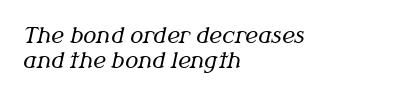
Weight: not bold — regular or lighter. Quick note: interline space is minimal. The compositor pushed each line to the left boundary. Beneath every word, the page is bare.
